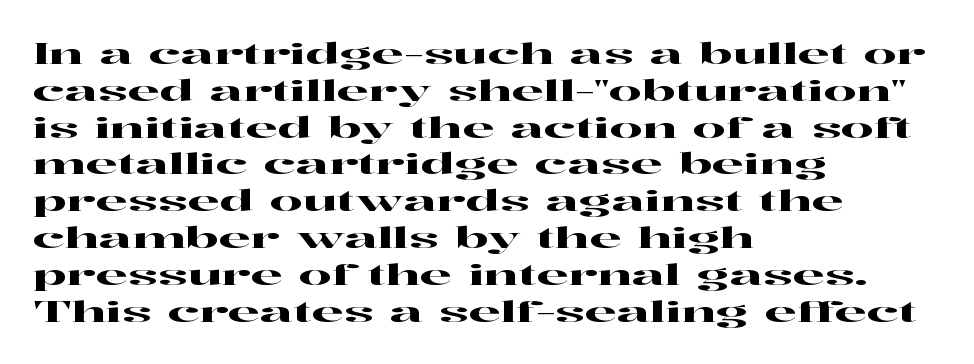
Q: Is the text italic (slanted)? A: No, it is upright.
Q: Is the typeface a serif or a sans-serif typeface? A: Serif.
Q: Is the text underlined? A: No.
Q: How is the paragraph aligned? A: Left-aligned.
Q: Is the spacing between letters normal or unusually wide? A: Normal.
Q: Is the spacing between lines tight, normal or loose? A: Normal.
Q: Width (condensed, normal, or wide)? A: Wide.
Q: Stroke contrast? A: High.
Q: x-height? A: Medium.
Q: Monospaced? A: No.
